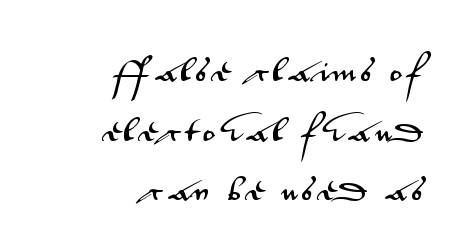
Q: Is the text italic (slanted)? A: Yes.
Q: Is the text underlined? A: No.
Q: How is the paragraph aligned? A: Right-aligned.
Q: Is the spacing between lines tight, normal or loose? A: Loose.
